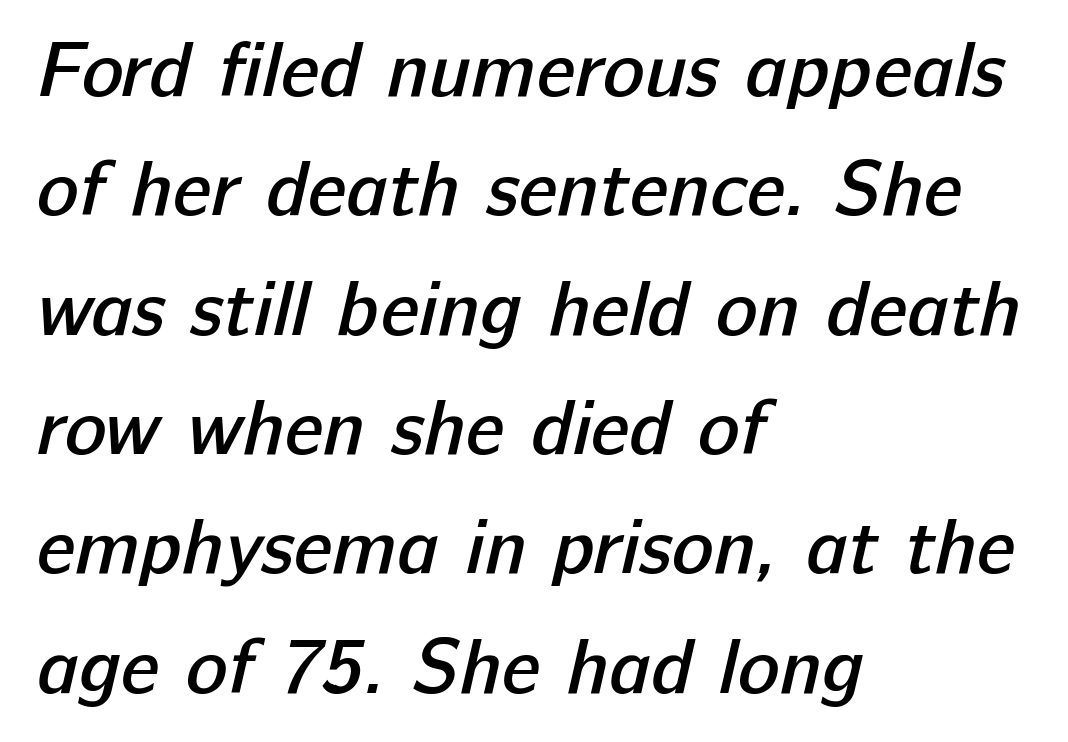
Q: Is the text bold? A: Semi-bold.
Q: Is the typeface a serif or a sans-serif typeface? A: Sans-serif.
Q: Is the text underlined? A: No.
Q: How is the paragraph aligned? A: Left-aligned.
Q: Is the spacing between letters normal or unusually wide? A: Normal.
Q: Is the spacing between lines tight, normal or loose? A: Normal.
Q: Width (condensed, normal, or wide)? A: Normal.
Q: Stroke contrast? A: Low.
Q: x-height? A: Medium.
Q: Monospaced? A: No.
